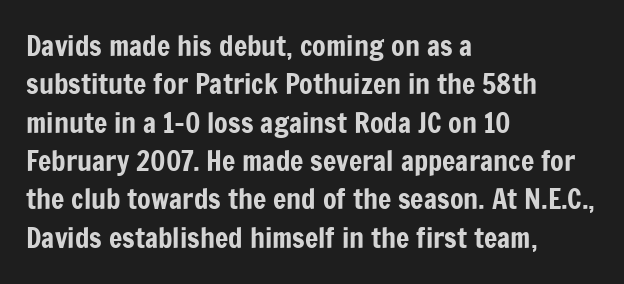
Q: Is the text italic (slanted)? A: No, it is upright.
Q: Is the typeface a serif or a sans-serif typeface? A: Sans-serif.
Q: Is the text underlined? A: No.
Q: How is the paragraph aligned? A: Left-aligned.
Q: Is the spacing between letters normal or unusually wide? A: Normal.
Q: Is the spacing between lines tight, normal or loose? A: Normal.
Q: Width (condensed, normal, or wide)? A: Condensed.
Q: Stroke contrast? A: Low.
Q: x-height? A: Medium.
Q: Monospaced? A: No.
